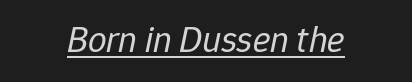
The image shows 37 px regular-weight type, italic (leaning right); set centered, normal letter spacing, underlined; low stroke contrast and a medium x-height.
